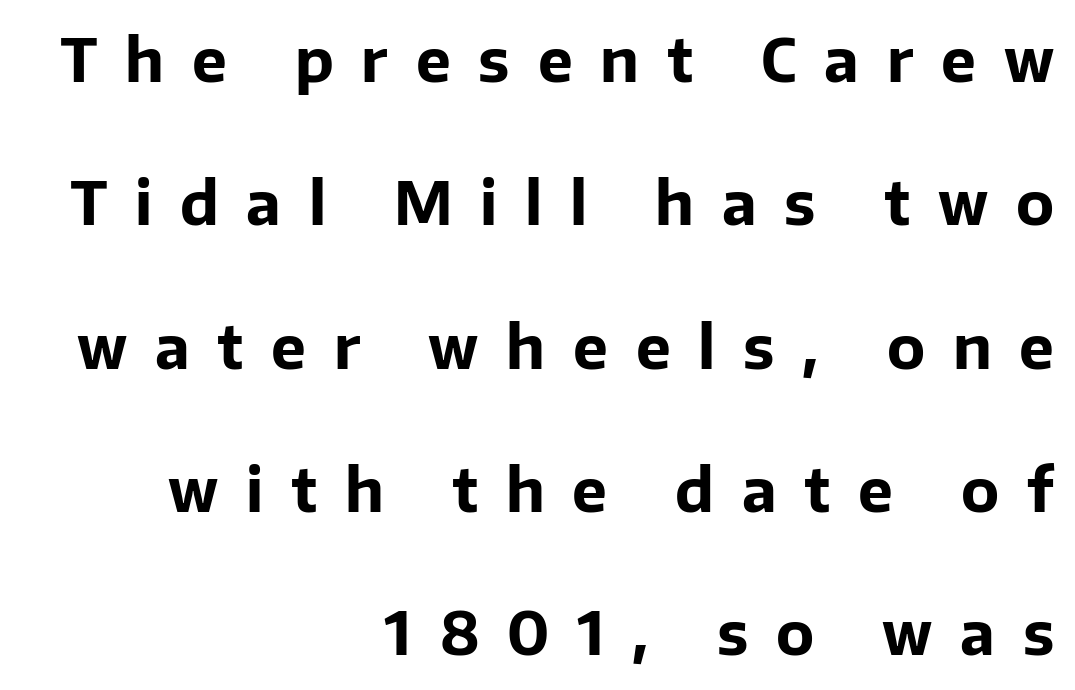
Q: Is the text bold? A: Yes.
Q: Is the text italic (slanted)? A: No, it is upright.
Q: Is the typeface a serif or a sans-serif typeface? A: Sans-serif.
Q: Is the text underlined? A: No.
Q: How is the paragraph aligned? A: Right-aligned.
Q: Is the spacing between letters normal or unusually wide? A: Unusually wide.
Q: Is the spacing between lines tight, normal or loose? A: Loose.
Q: Width (condensed, normal, or wide)? A: Normal.
Q: Stroke contrast? A: Low.
Q: x-height? A: Medium.
Q: Monospaced? A: No.
